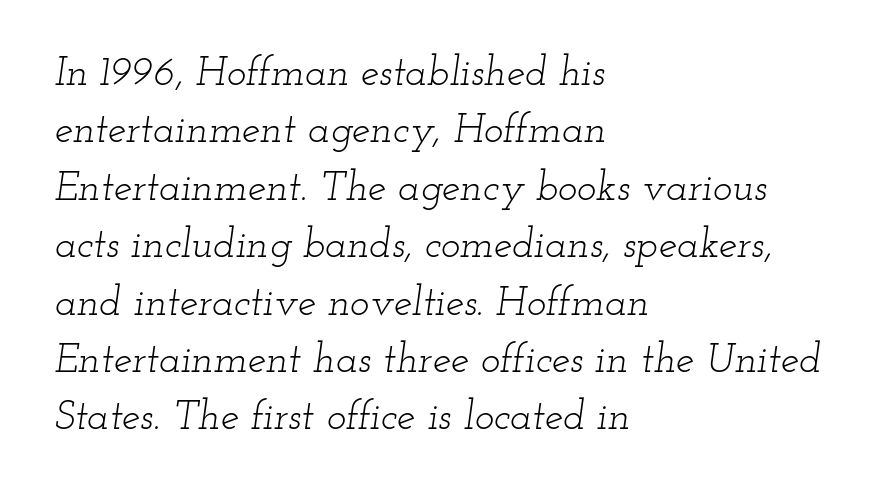
The image shows 41 px light, wide serif type, italic (leaning right); set left-aligned, normal line spacing (1.4x), normal letter spacing, not underlined; low stroke contrast and a small x-height.
